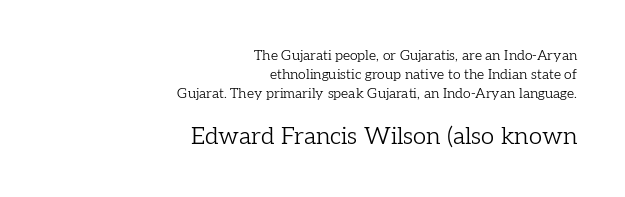
The image shows 24 px text type, upright; set right-aligned, normal line spacing (1.35x), normal letter spacing, not underlined; the second (bottom) block is 1.71x larger.
